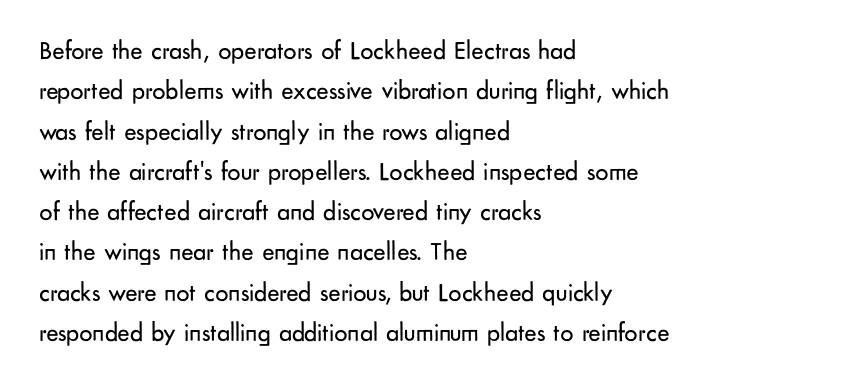
The image shows 26 px text type, upright; set left-aligned, normal line spacing (1.55x), normal letter spacing, not underlined.
